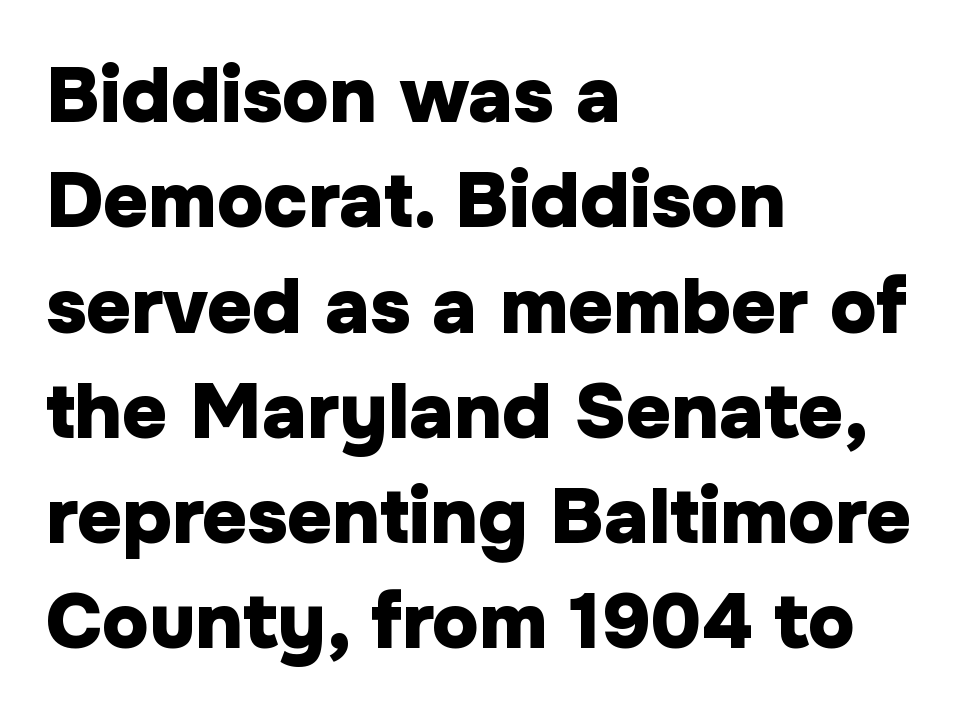
The image shows 78 px heavy sans-serif type, upright; set left-aligned, normal line spacing (1.35x), normal letter spacing, not underlined; low stroke contrast and a medium x-height.
